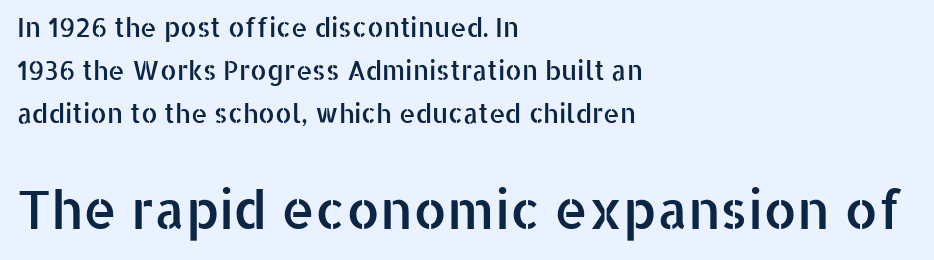
{"serif": "no", "italic": "no", "width": "normal", "stroke_contrast": "low", "x_height": "medium", "monospaced": "no", "underline": "no", "align": "left", "line_spacing": "normal", "line_spacing_ratio": 1.66, "letter_spacing": "normal", "letter_spacing_em": 0.0, "larger_block": "second", "size_ratio": 2.04, "glyph_px": 53}
